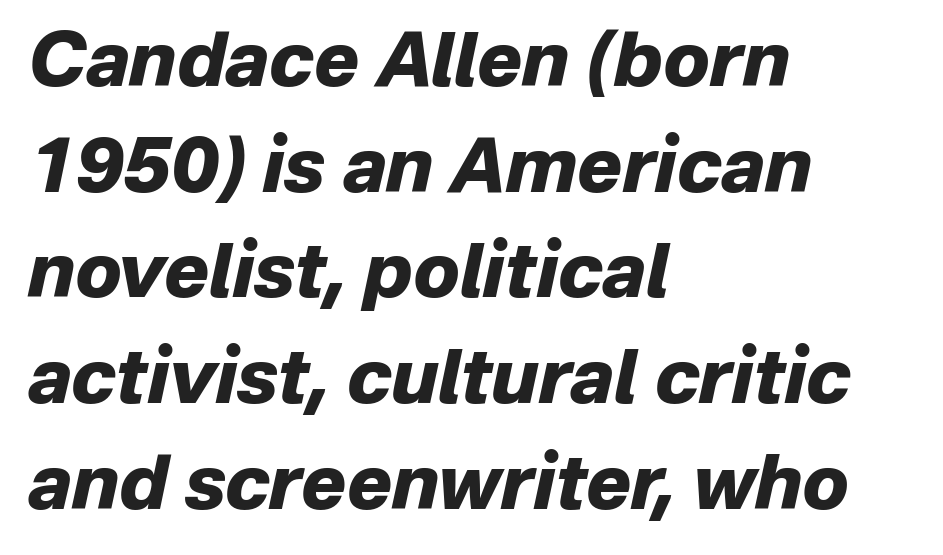
{"italic": "yes", "lean": "right", "slant_degrees": 12, "bold": "yes", "weight": "heavy", "width": "normal", "stroke_contrast": "low", "x_height": "medium", "monospaced": "no", "underline": "no", "align": "left", "line_spacing": "normal", "line_spacing_ratio": 1.41, "letter_spacing": "normal", "letter_spacing_em": 0.0, "glyph_px": 75}
